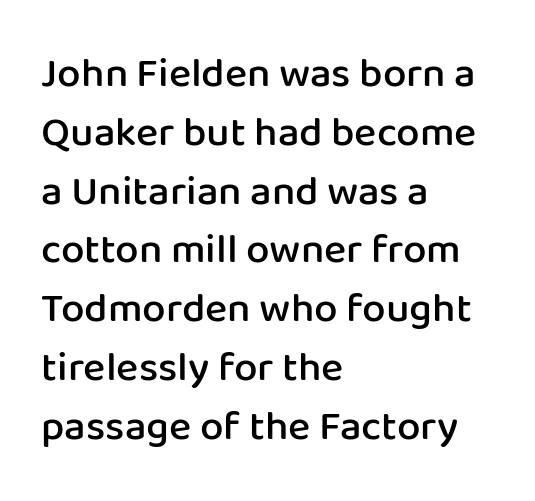
The ragged edge is on the right, which tells us the setting is flush left. How heavy is the stroke? Medium-heavy — a semibold, shy of bold. Character widths vary here, with narrow letters taking less room than wide ones. Vertically, the passage feels balanced, rows spaced as you'd expect. Is this a sans? Yes — the strokes have no serifs.
